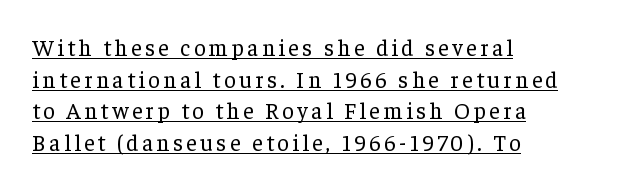
{"italic": "no", "bold": "no", "underline": "yes", "align": "left", "line_spacing": "normal", "line_spacing_ratio": 1.38, "glyph_px": 23}
